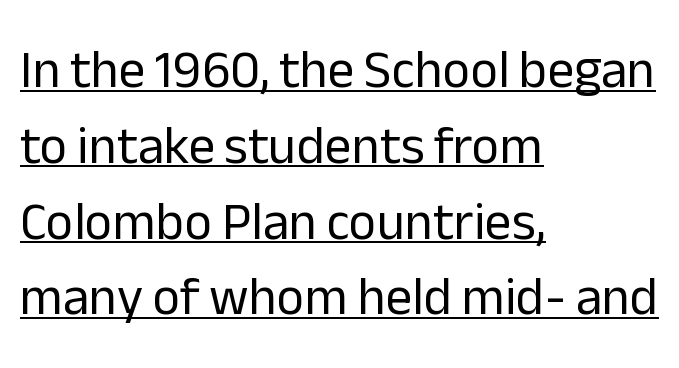
The ragged edge is on the right, which tells us the setting is flush left. The rendering uses a moderate line-height, typical for paragraphs. These lines were composed using upright roman letters. The characters are drawn with everyday or finer stroke widths. Typographically, this falls in the sans-serif category.
